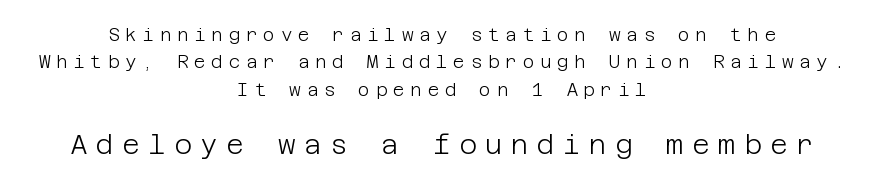
The image shows 27 px text type, upright; set centered, normal line spacing (1.52x), unusually wide letter spacing (+0.31 em), not underlined; the second (bottom) block is 1.5x larger.
